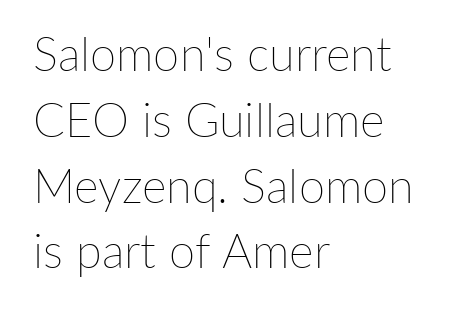
The image shows 47 px thin type, upright; set left-aligned, normal line spacing (1.4x), normal letter spacing, not underlined; low stroke contrast and a medium x-height.
